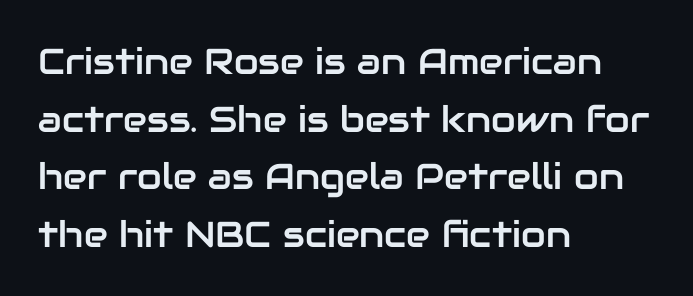
{"serif": "no", "italic": "no", "width": "normal", "stroke_contrast": "low", "x_height": "medium", "monospaced": "no", "underline": "no", "align": "left", "line_spacing": "normal", "line_spacing_ratio": 1.6, "letter_spacing": "normal", "letter_spacing_em": 0.0, "glyph_px": 36}
